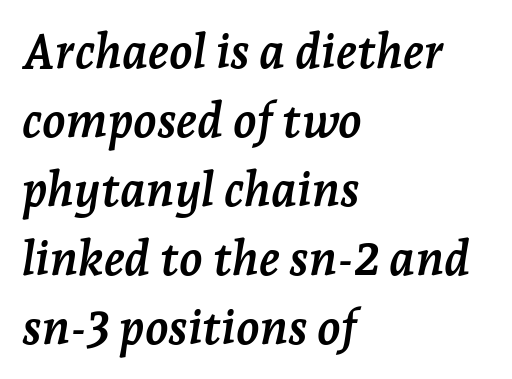
Q: Is the text bold? A: Yes.
Q: Is the text italic (slanted)? A: Yes, it leans right by about 7 degrees.
Q: Is the typeface a serif or a sans-serif typeface? A: Serif.
Q: Is the text underlined? A: No.
Q: How is the paragraph aligned? A: Left-aligned.
Q: Is the spacing between letters normal or unusually wide? A: Normal.
Q: Is the spacing between lines tight, normal or loose? A: Normal.
Q: Width (condensed, normal, or wide)? A: Normal.
Q: Stroke contrast? A: Low.
Q: x-height? A: Medium.
Q: Monospaced? A: No.
